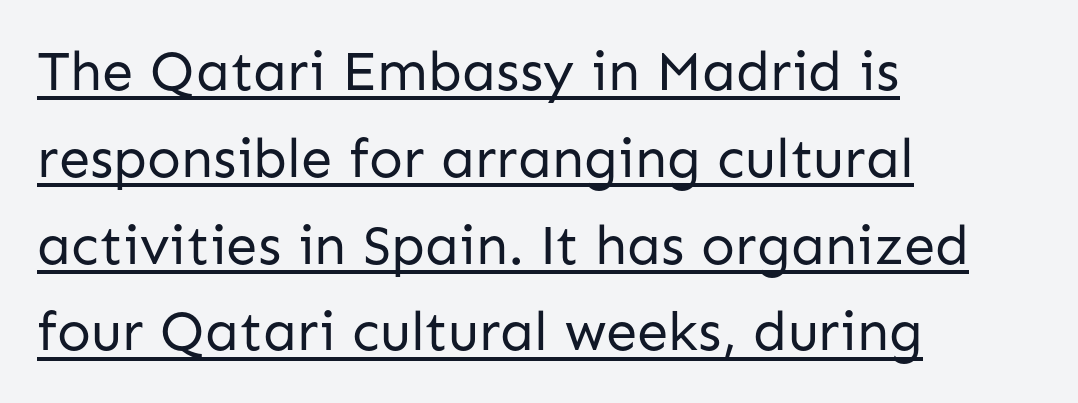
Nope, no serifs anywhere on these letters. Does the leading feel generous? No, just average. A baseline rule has been typeset under these characters. The line texture is even and compact thanks to regular tracking.
